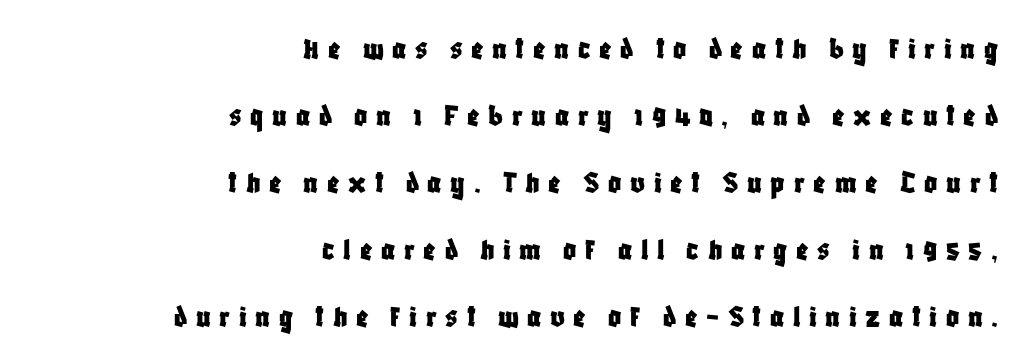
The image shows 32 px condensed sans-serif type, upright; set right-aligned, loose line spacing (2.09x), unusually wide letter spacing (+0.27 em), not underlined; low stroke contrast and a large x-height.
